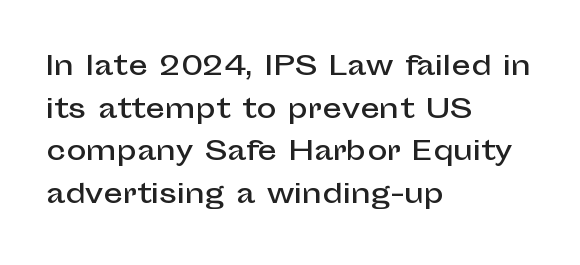
Q: Is the text italic (slanted)? A: No, it is upright.
Q: Is the text underlined? A: No.
Q: How is the paragraph aligned? A: Left-aligned.
Q: Is the spacing between letters normal or unusually wide? A: Normal.
Q: Is the spacing between lines tight, normal or loose? A: Normal.
